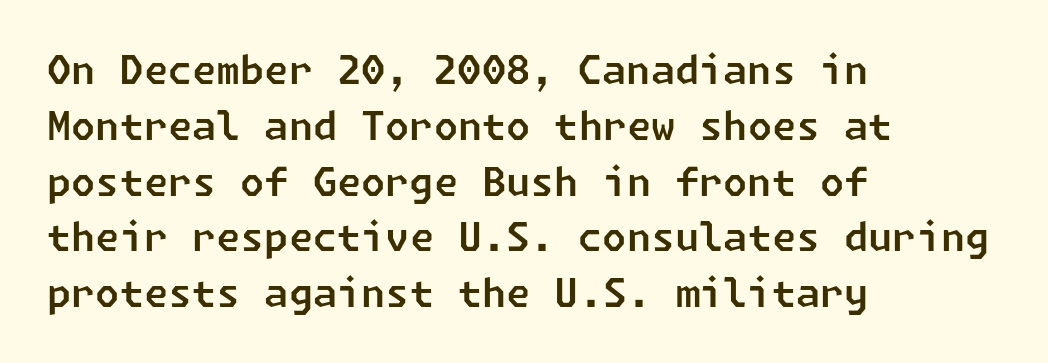
Q: Is the typeface a serif or a sans-serif typeface? A: Sans-serif.
Q: Is the text underlined? A: No.
Q: How is the paragraph aligned? A: Left-aligned.
Q: Is the spacing between letters normal or unusually wide? A: Normal.
Q: Is the spacing between lines tight, normal or loose? A: Normal.
Q: Width (condensed, normal, or wide)? A: Normal.
Q: Stroke contrast? A: Low.
Q: x-height? A: Medium.
